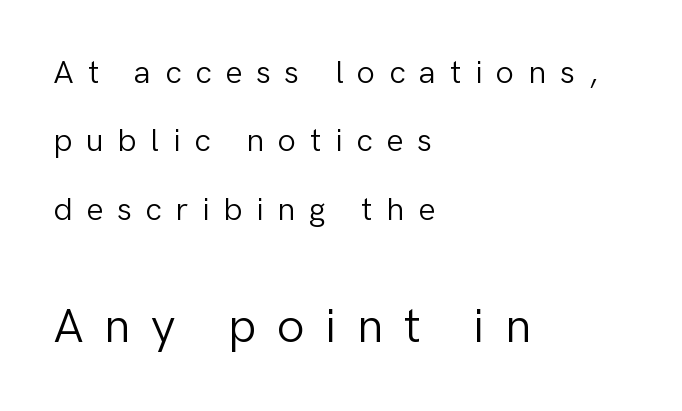
Q: Is the text bold? A: No.
Q: Is the text italic (slanted)? A: No, it is upright.
Q: Is the typeface a serif or a sans-serif typeface? A: Sans-serif.
Q: Is the text underlined? A: No.
Q: How is the paragraph aligned? A: Left-aligned.
Q: Is the spacing between letters normal or unusually wide? A: Unusually wide.
Q: Is the spacing between lines tight, normal or loose? A: Loose.
Q: Which block of text is set in a larger size, the first (top) or the second (bottom)? A: The second (bottom) one.
Q: Width (condensed, normal, or wide)? A: Normal.
Q: Stroke contrast? A: Low.
Q: x-height? A: Medium.
Q: Monospaced? A: No.
